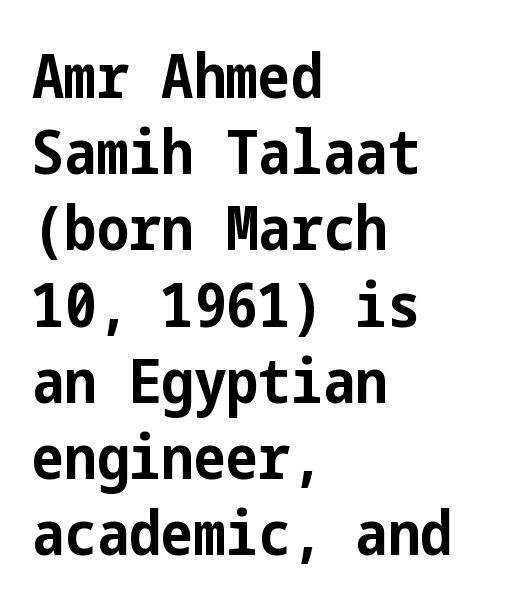
The image shows 61 px bold, condensed sans-serif type, upright; set left-aligned, normal line spacing (1.25x), normal letter spacing, not underlined; low stroke contrast and a medium x-height.
